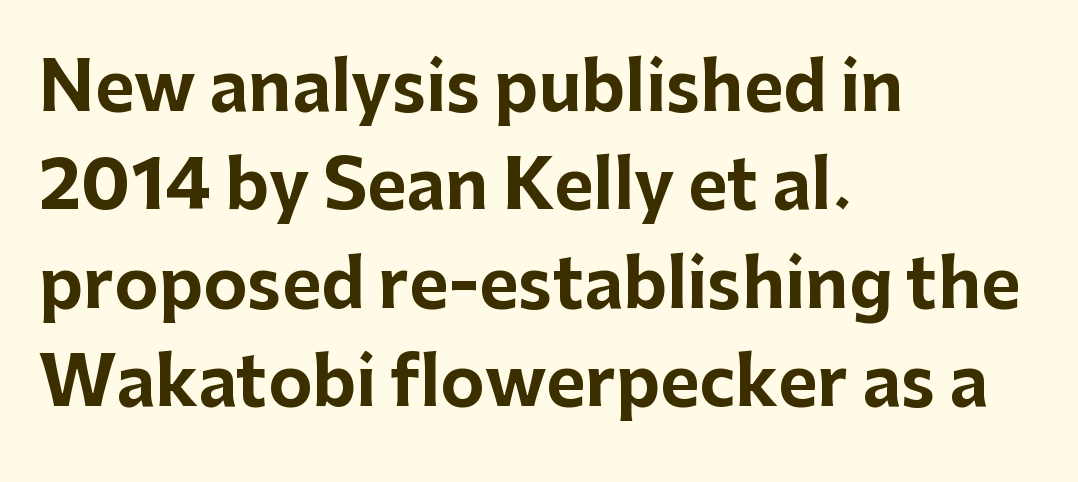
Notice how the passage keeps a crisp vertical edge on the left only. This sample uses an upright cut, with every glyph sitting square on the baseline. How are the letters spaced? Ordinarily, with no added tracking. Descenders hang freely into open space. Are there feet on the stems? There aren't — it's a sans.
